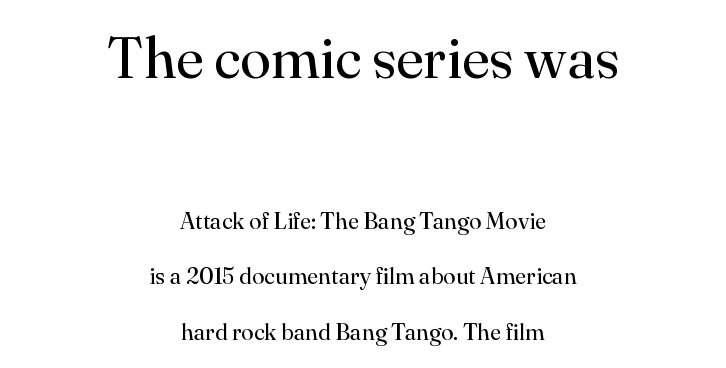
The characters are drawn with everyday or finer stroke widths. Typographically, this falls in the serif category. This sample has the flowing, uneven cadence of proportional lettering. You can tell it's not italic because the verticals are truly vertical. The paragraph shown floats in the horizontal middle.
